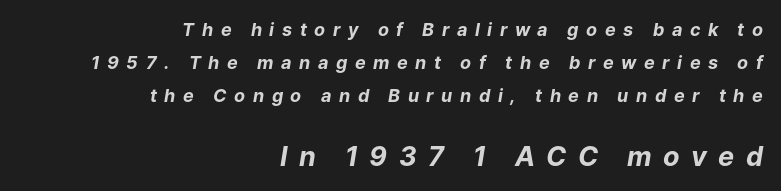
{"italic": "yes", "lean": "right", "slant_degrees": 9, "bold": "yes", "underline": "no", "align": "right", "line_spacing_ratio": 1.84, "letter_spacing": "wide", "letter_spacing_em": 0.42, "larger_block": "second", "size_ratio": 1.5, "glyph_px": 27}
